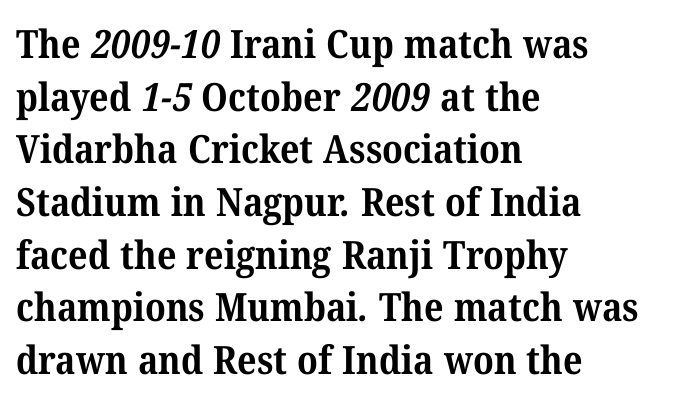
Q: Is the text bold? A: Yes.
Q: Is the typeface a serif or a sans-serif typeface? A: Serif.
Q: Is the text underlined? A: No.
Q: How is the paragraph aligned? A: Left-aligned.
Q: Is the spacing between letters normal or unusually wide? A: Normal.
Q: Is the spacing between lines tight, normal or loose? A: Normal.
Q: Width (condensed, normal, or wide)? A: Normal.
Q: Stroke contrast? A: Medium.
Q: x-height? A: Medium.
Q: Monospaced? A: No.
